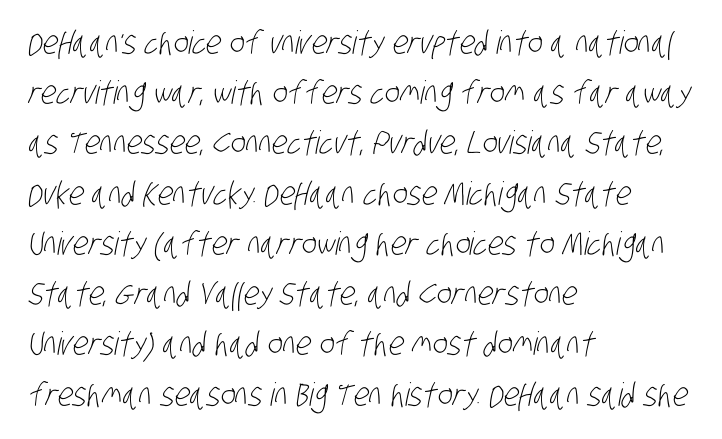
Caption: standard tracking, unaltered. Each letter's strokes conclude bluntly, with no projecting serifs. Successive baselines arrive at the customary interval. The passage shown is not bold in any degree.
